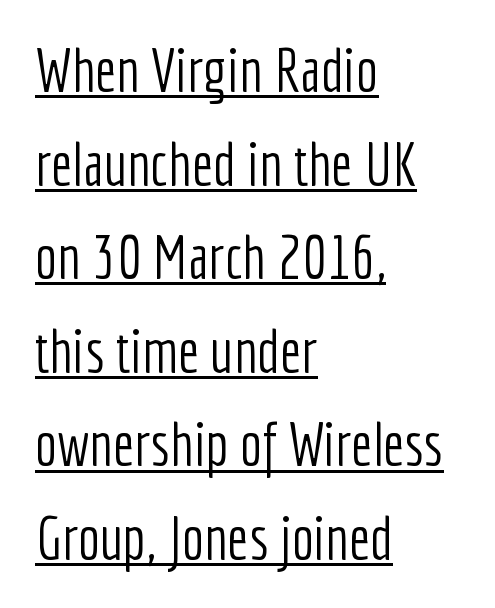
You could not count columns in this text — the font is proportionally spaced. Stem width sits at or under what a default text font uses. In designer terms, the underline attribute is active on this setting. Every row of glyphs begins at an identical x-position on the left.
